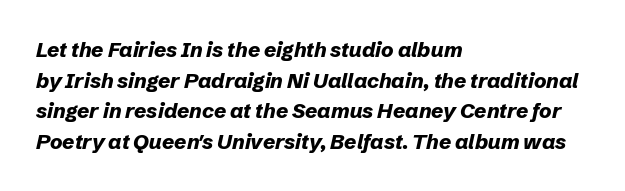
The image shows 21 px bold type, italic (leaning right); set left-aligned, normal line spacing (1.46x), normal letter spacing, not underlined.
